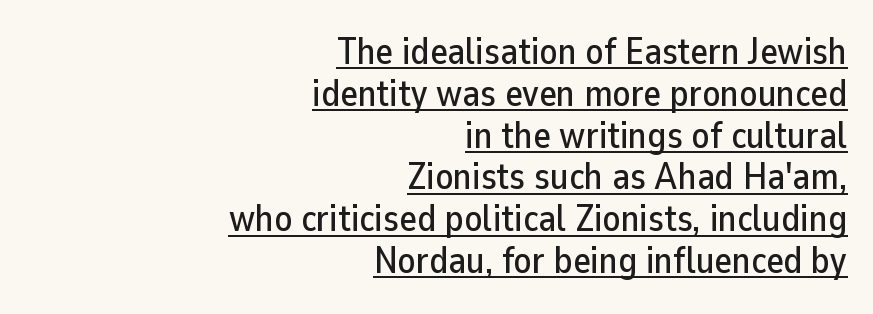
The image shows 37 px sans-serif type, upright; set right-aligned, tight line spacing (1.13x), normal letter spacing, underlined; low stroke contrast and a medium x-height.
